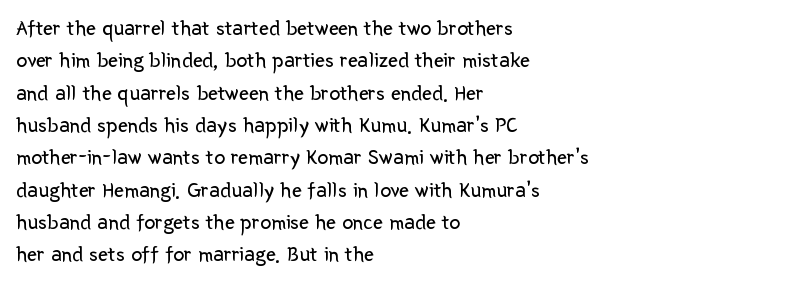
{"italic": "no", "bold": "no", "underline": "no", "align": "left", "line_spacing": "normal", "line_spacing_ratio": 1.47, "letter_spacing": "normal", "letter_spacing_em": 0.0, "glyph_px": 22}
